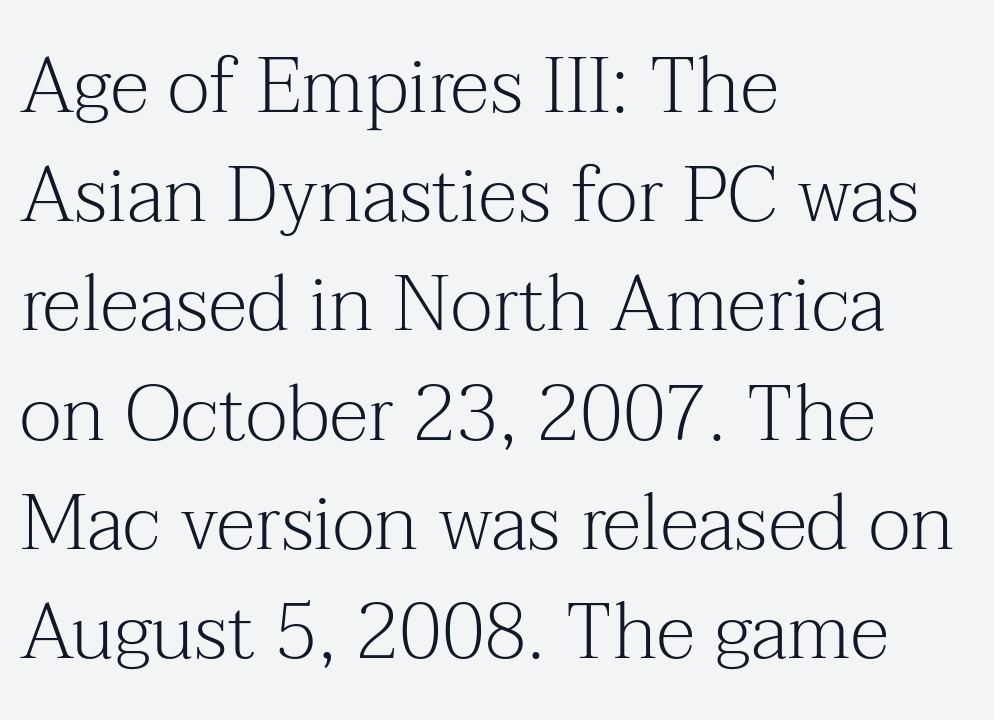
{"serif": "yes", "italic": "no", "bold": "no", "weight": "light", "width": "normal", "stroke_contrast": "medium", "x_height": "medium", "monospaced": "no", "underline": "no", "align": "left", "line_spacing": "normal", "line_spacing_ratio": 1.4, "letter_spacing": "normal", "letter_spacing_em": 0.0, "glyph_px": 78}
